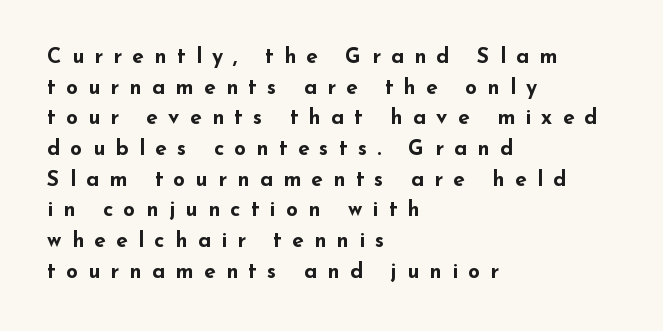
{"italic": "no", "bold": "yes", "underline": "no", "align": "left", "line_spacing": "normal", "line_spacing_ratio": 1.46, "letter_spacing": "wide", "letter_spacing_em": 0.49, "glyph_px": 21}
